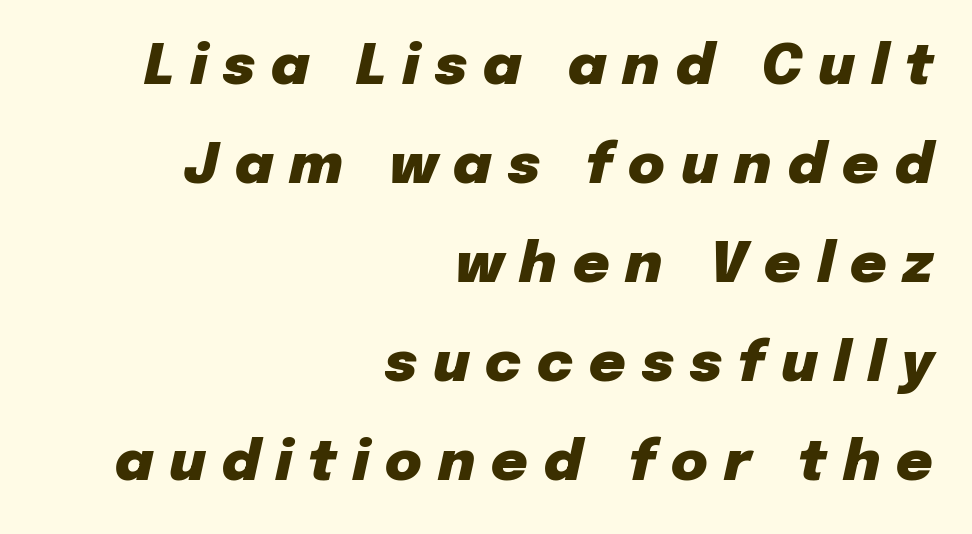
{"italic": "yes", "lean": "right", "slant_degrees": 12, "bold": "yes", "weight": "heavy", "width": "normal", "stroke_contrast": "low", "x_height": "medium", "monospaced": "no", "underline": "no", "align": "right", "line_spacing_ratio": 1.77, "letter_spacing": "wide", "letter_spacing_em": 0.29, "glyph_px": 56}
